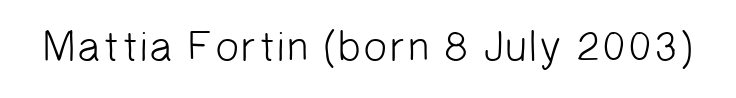
The image shows 43 px light sans-serif type; set normal letter spacing, not underlined; low stroke contrast and a medium x-height.
